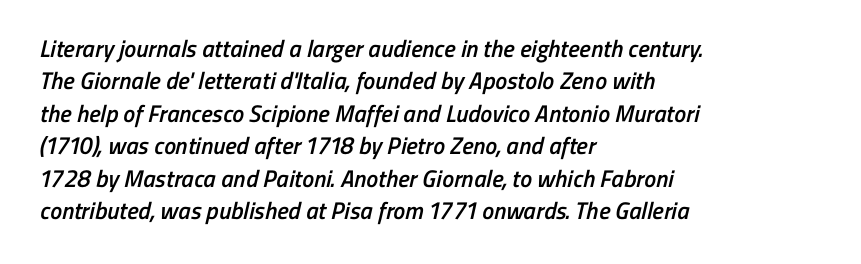
Q: Is the text bold? A: Semi-bold.
Q: Is the text underlined? A: No.
Q: How is the paragraph aligned? A: Left-aligned.
Q: Is the spacing between letters normal or unusually wide? A: Normal.
Q: Is the spacing between lines tight, normal or loose? A: Normal.
